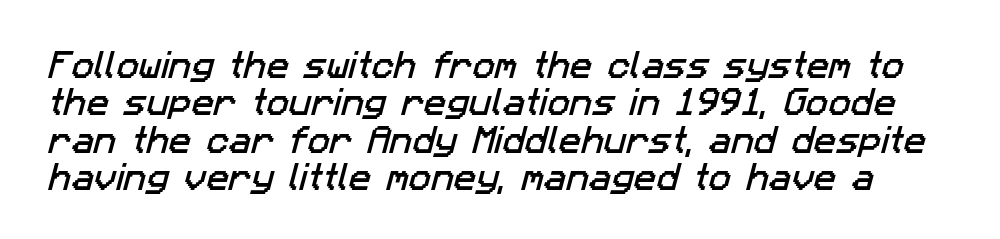
The image shows 30 px sans-serif type; set normal line spacing (1.25x), normal letter spacing, not underlined; low stroke contrast and a medium x-height.
